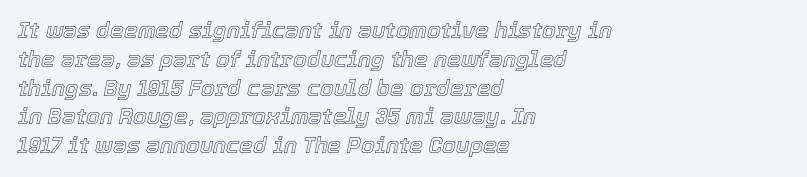
The image shows 22 px text type, italic (leaning right); set left-aligned, normal line spacing (1.31x), normal letter spacing, not underlined.
